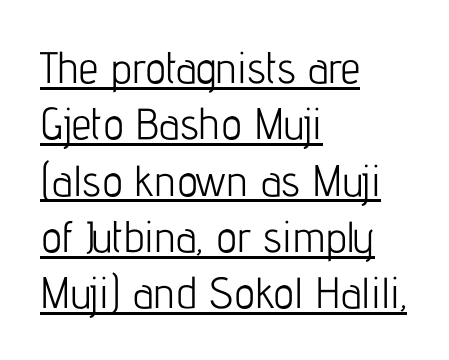
The image shows 44 px light, condensed sans-serif type, upright; set left-aligned, normal line spacing (1.28x), normal letter spacing, underlined; low stroke contrast and a medium x-height.
